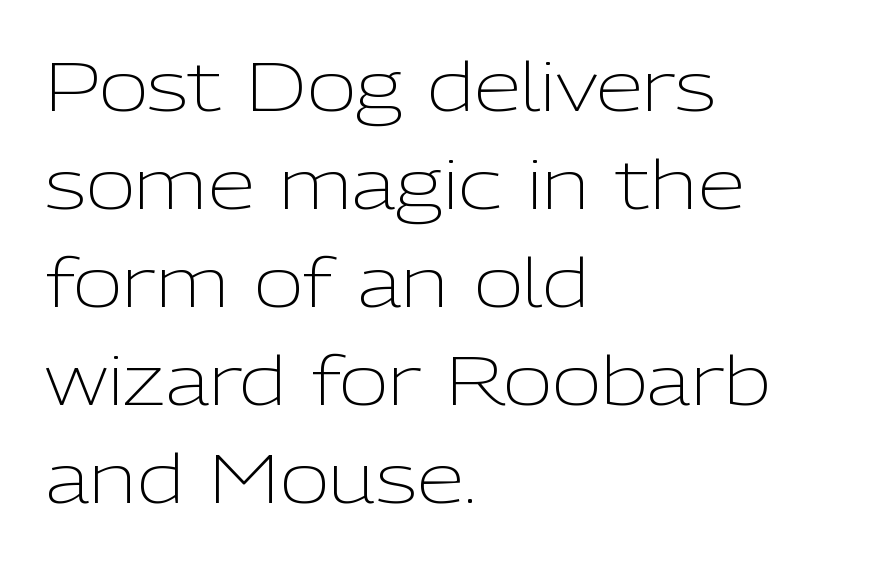
{"serif": "no", "italic": "no", "bold": "no", "weight": "light", "width": "normal", "stroke_contrast": "low", "x_height": "medium", "monospaced": "no", "underline": "no", "align": "left", "line_spacing": "normal", "line_spacing_ratio": 1.44, "letter_spacing": "normal", "letter_spacing_em": 0.0, "glyph_px": 68}
